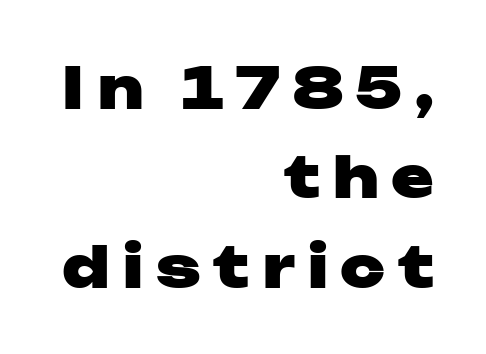
Q: Is the text bold? A: Yes.
Q: Is the text italic (slanted)? A: No, it is upright.
Q: Is the typeface a serif or a sans-serif typeface? A: Sans-serif.
Q: Is the text underlined? A: No.
Q: How is the paragraph aligned? A: Right-aligned.
Q: Is the spacing between letters normal or unusually wide? A: Unusually wide.
Q: Is the spacing between lines tight, normal or loose? A: Normal.
Q: Width (condensed, normal, or wide)? A: Wide.
Q: Stroke contrast? A: Low.
Q: x-height? A: Medium.
Q: Monospaced? A: No.
